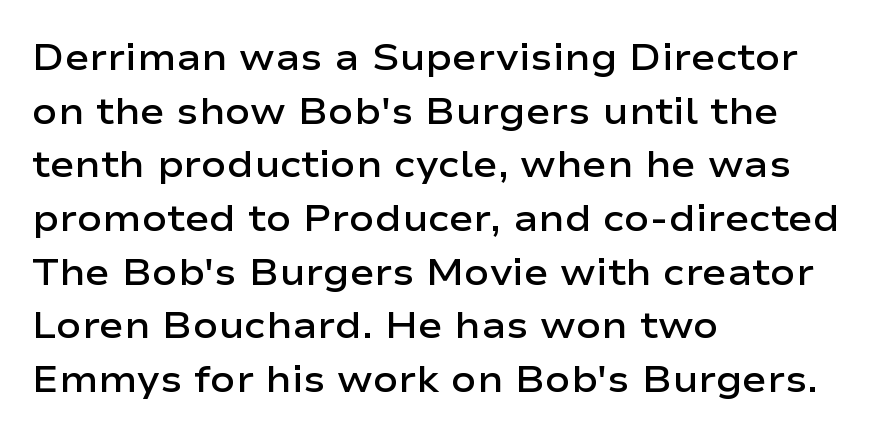
{"serif": "no", "italic": "no", "bold": "semi", "weight": "semibold", "width": "wide", "stroke_contrast": "low", "x_height": "medium", "monospaced": "no", "underline": "no", "align": "left", "line_spacing": "normal", "line_spacing_ratio": 1.45, "letter_spacing": "normal", "letter_spacing_em": 0.0, "glyph_px": 37}
